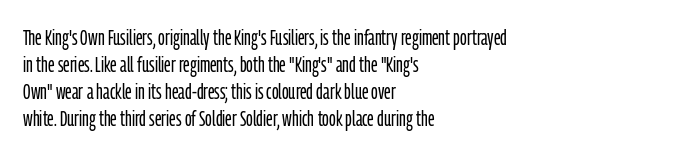
Honestly, the letter spacing is just normal — you wouldn't notice it. A student would call this left alignment; a typographer would say flush left, rag right. The font sits on the lighter half of the weight spectrum, regular included. Just letters on the line, the space beneath them empty.
